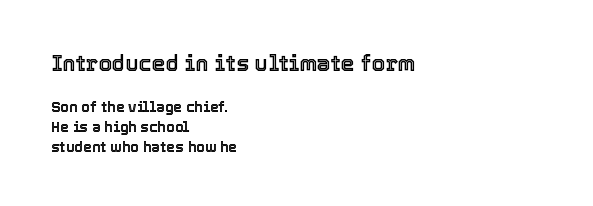
Posture: straight, roman, zero tilt. In terms of leading, this rendering sits right in the middle. Unmarked baselines from the first word to the last. The first block has been scaled up relative to the second. Each word holds together tightly as a unit, with standard inter-letter gaps.
